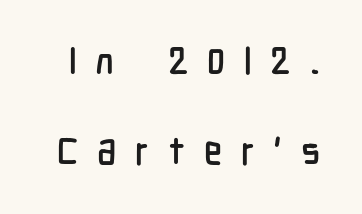
Q: Is the text italic (slanted)? A: No, it is upright.
Q: Is the typeface a serif or a sans-serif typeface? A: Sans-serif.
Q: Is the text underlined? A: No.
Q: Is the spacing between letters normal or unusually wide? A: Unusually wide.
Q: Is the spacing between lines tight, normal or loose? A: Loose.
Q: Width (condensed, normal, or wide)? A: Condensed.
Q: Stroke contrast? A: Low.
Q: x-height? A: Medium.
Q: Monospaced? A: No.
